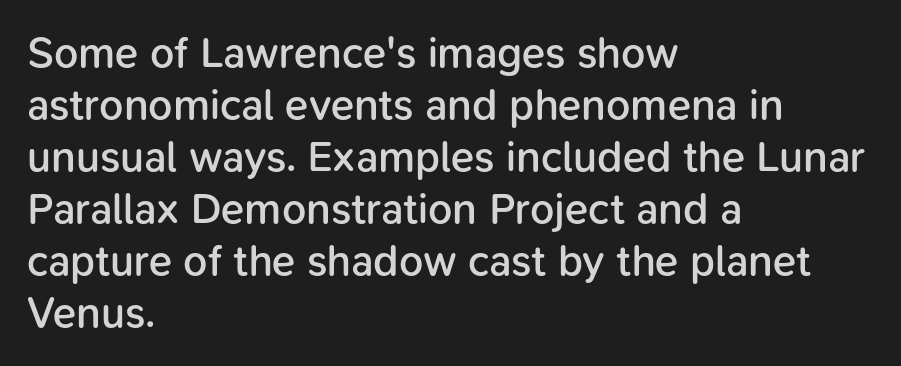
The space directly below the letters is spotless. Leftover space on each line is placed entirely after the last word. No extra tracking has been applied to these lines. Heft: intermediate — a semibold.
